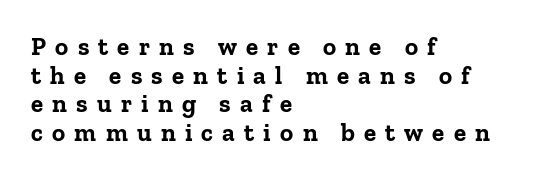
The image shows 25 px bold type, upright; set left-aligned, tight line spacing (1.15x), unusually wide letter spacing (+0.37 em), not underlined.
